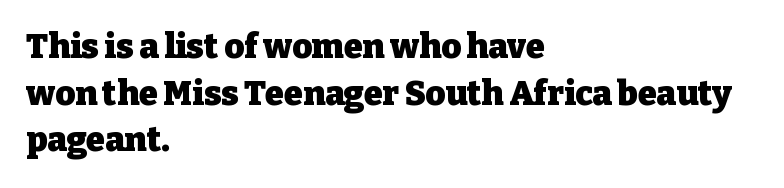
The image shows 34 px heavy serif type, upright; set left-aligned, normal line spacing (1.37x), normal letter spacing, not underlined; low stroke contrast and a medium x-height.
